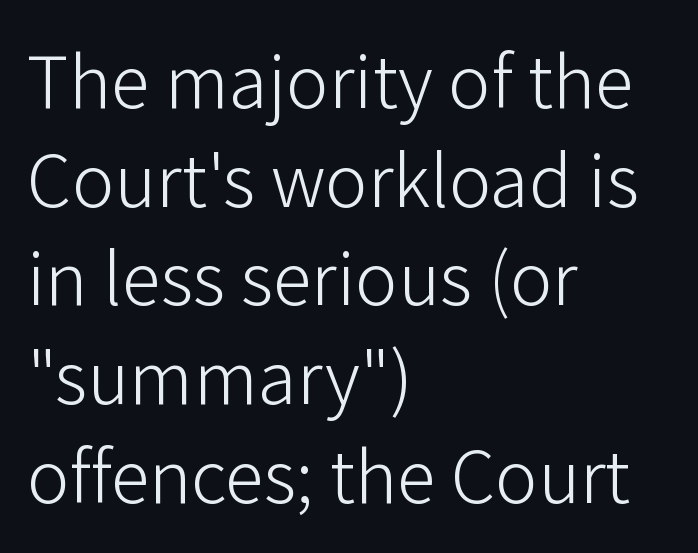
Q: Is the text bold? A: No.
Q: Is the text italic (slanted)? A: No, it is upright.
Q: Is the typeface a serif or a sans-serif typeface? A: Sans-serif.
Q: Is the text underlined? A: No.
Q: How is the paragraph aligned? A: Left-aligned.
Q: Is the spacing between letters normal or unusually wide? A: Normal.
Q: Is the spacing between lines tight, normal or loose? A: Normal.
Q: Width (condensed, normal, or wide)? A: Normal.
Q: Stroke contrast? A: Low.
Q: x-height? A: Medium.
Q: Monospaced? A: No.
